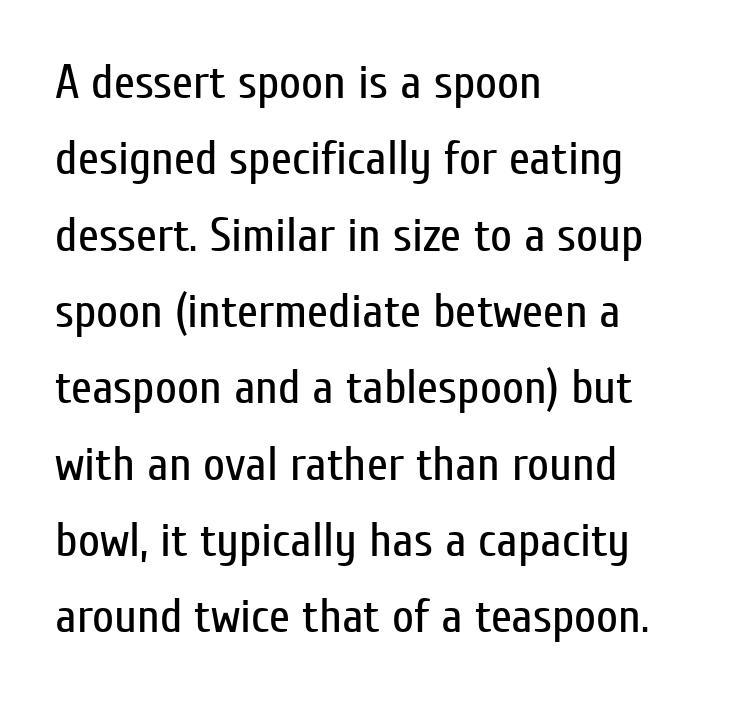
{"serif": "no", "italic": "no", "bold": "no", "weight": "regular", "width": "condensed", "stroke_contrast": "low", "x_height": "medium", "monospaced": "no", "underline": "no", "align": "left", "line_spacing": "normal", "line_spacing_ratio": 1.59, "letter_spacing": "normal", "letter_spacing_em": 0.0, "glyph_px": 48}
